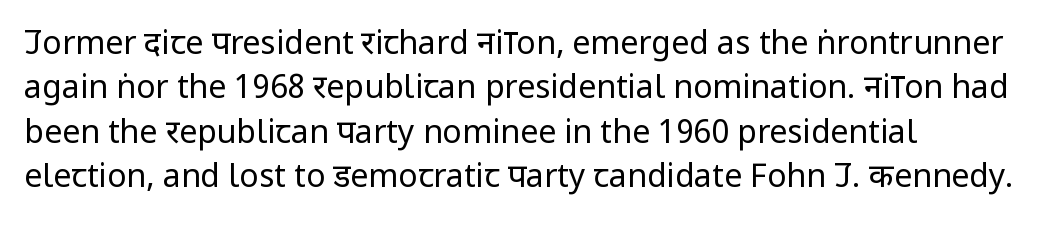
Weight: regular or lighter. The type is set solid horizontally, with unmodified tracking. If you drew a line through each stem, it would be perfectly vertical. Reading down the block, your eye returns to a fixed left position each line. Note the varied advance widths — an 'i' is clearly narrower than an 'm'. Regular leading.
